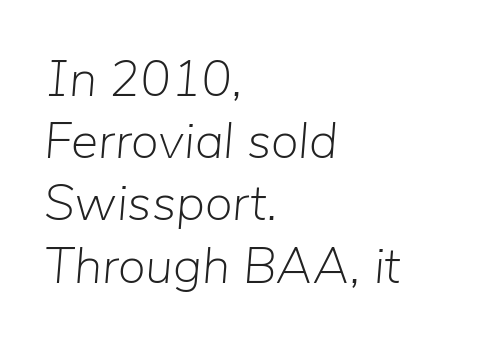
Q: Is the text bold? A: No.
Q: Is the text italic (slanted)? A: Yes, it leans right by about 5 degrees.
Q: Is the text underlined? A: No.
Q: How is the paragraph aligned? A: Left-aligned.
Q: Is the spacing between letters normal or unusually wide? A: Normal.
Q: Width (condensed, normal, or wide)? A: Normal.
Q: Stroke contrast? A: Low.
Q: x-height? A: Medium.
Q: Monospaced? A: No.
